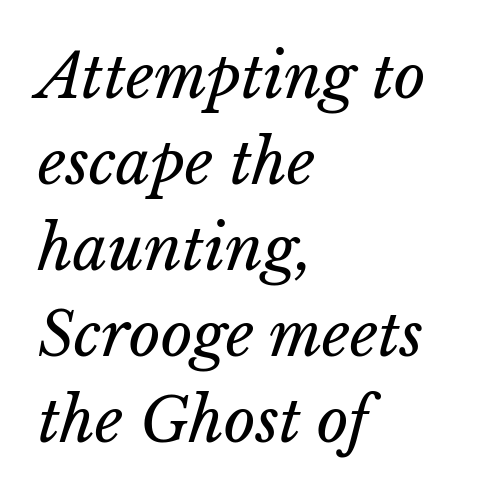
The image shows 61 px regular-weight type, italic (leaning right); set left-aligned, normal line spacing (1.41x), normal letter spacing, not underlined; low stroke contrast and a medium x-height.
